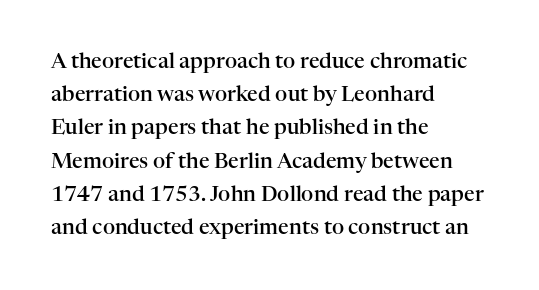
{"italic": "no", "bold": "semi", "underline": "no", "align": "left", "line_spacing": "normal", "line_spacing_ratio": 1.58, "letter_spacing": "normal", "letter_spacing_em": 0.0, "glyph_px": 21}
